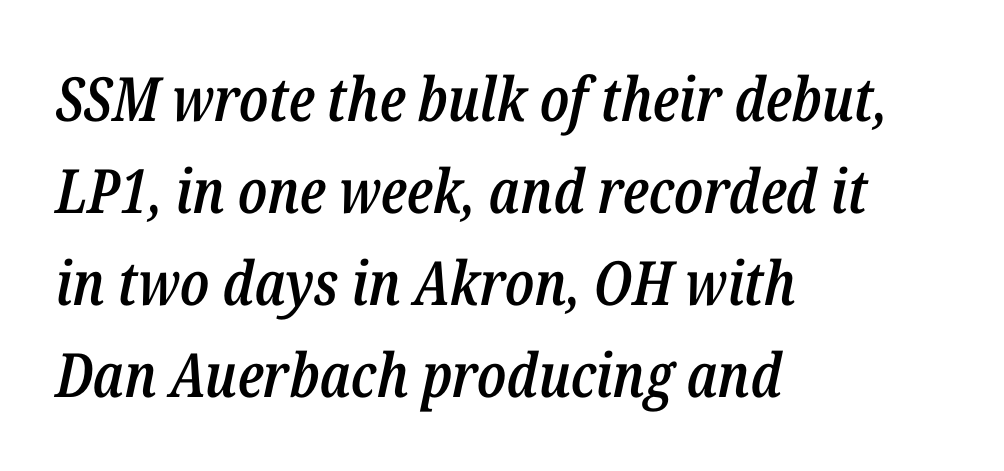
Semibold letterforms, between regular and bold. The zone under the glyphs is completely vacant. Interline gaps are of average width in this sample. The rendering keeps characters at their native spacing.
